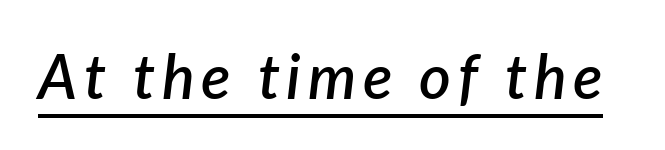
{"italic": "yes", "lean": "right", "slant_degrees": 7, "bold": "semi", "weight": "semibold", "width": "normal", "stroke_contrast": "low", "x_height": "medium", "monospaced": "no", "underline": "yes", "glyph_px": 61}
